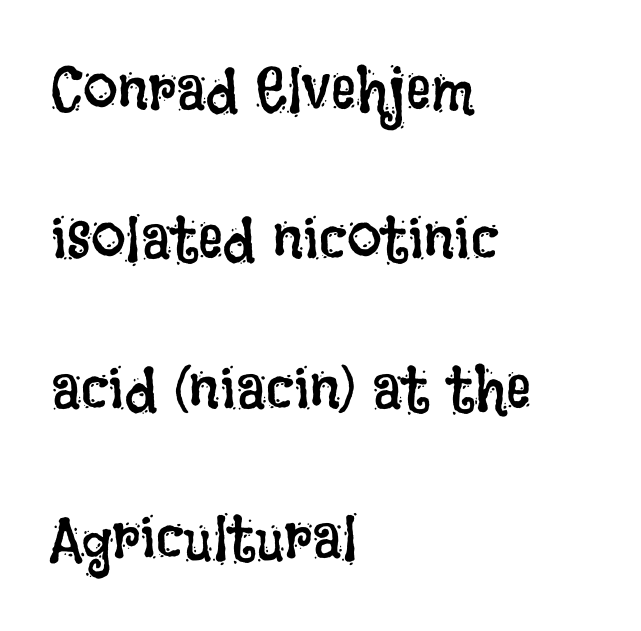
Letters rest on an invisible, unmarked baseline. In terms of leading, this rendering errs on the spacious side. Ascenders rise straight up at ninety degrees. The face looks like a standard text weight, possibly lighter. Left-aligned paragraph, ragged on the right.
